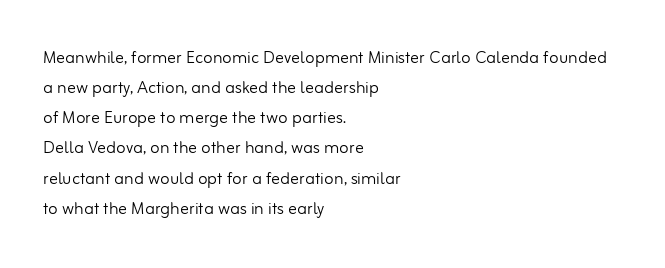
The letterforms sit shoulder to shoulder at normal distance. The space directly below the letters is spotless. Counters stay open thanks to moderate or lighter strokes. The vertical gap from one line to the next is medium. Ascenders rise straight up at ninety degrees. The ragged edge is on the right, which tells us the setting is flush left.
